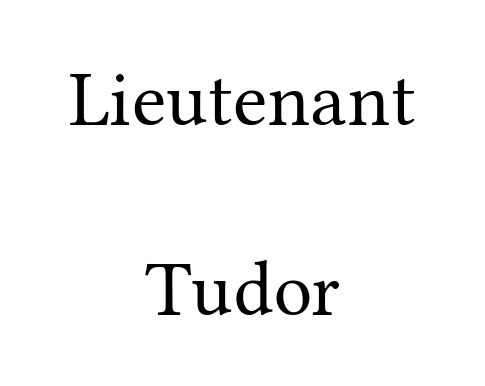
Q: Is the text bold? A: No.
Q: Is the text italic (slanted)? A: No, it is upright.
Q: Is the typeface a serif or a sans-serif typeface? A: Serif.
Q: Is the text underlined? A: No.
Q: How is the paragraph aligned? A: Centered.
Q: Is the spacing between letters normal or unusually wide? A: Normal.
Q: Is the spacing between lines tight, normal or loose? A: Loose.
Q: Width (condensed, normal, or wide)? A: Normal.
Q: Stroke contrast? A: Medium.
Q: x-height? A: Medium.
Q: Monospaced? A: No.
